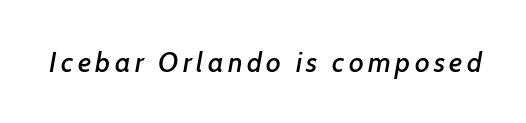
{"italic": "yes", "lean": "right", "slant_degrees": 7, "width": "normal", "stroke_contrast": "low", "x_height": "medium", "monospaced": "no", "underline": "no", "glyph_px": 28}
